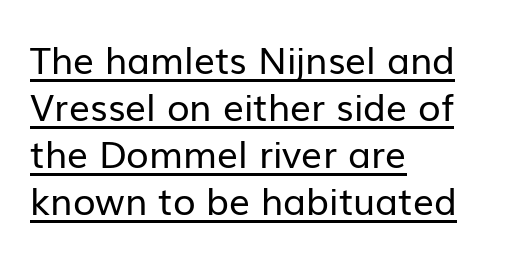
Q: Is the text bold? A: No.
Q: Is the text italic (slanted)? A: No, it is upright.
Q: Is the typeface a serif or a sans-serif typeface? A: Sans-serif.
Q: Is the text underlined? A: Yes.
Q: How is the paragraph aligned? A: Left-aligned.
Q: Is the spacing between letters normal or unusually wide? A: Normal.
Q: Is the spacing between lines tight, normal or loose? A: Normal.
Q: Width (condensed, normal, or wide)? A: Normal.
Q: Stroke contrast? A: Low.
Q: x-height? A: Medium.
Q: Monospaced? A: No.
